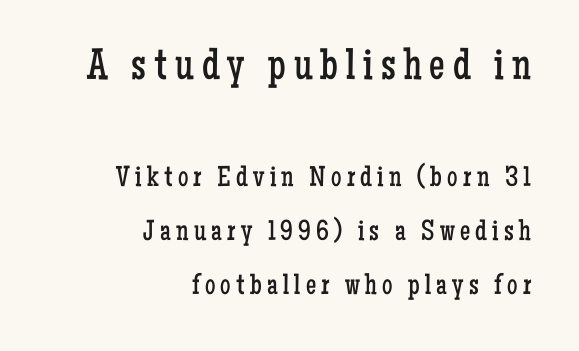
{"serif": "yes", "italic": "no", "bold": "no", "weight": "regular", "width": "condensed", "stroke_contrast": "low", "x_height": "medium", "monospaced": "no", "underline": "no", "align": "right", "line_spacing_ratio": 1.86, "larger_block": "first", "size_ratio": 1.52, "glyph_px": 44}
